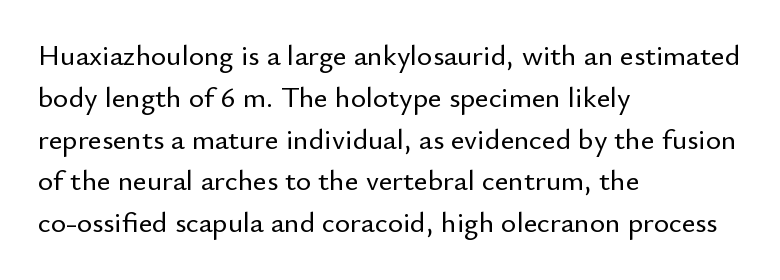
Does the copy run flush right? No — it runs flush left. These lines sit exactly where default settings would place them. The rendering uses natural spacing where letterforms have individual widths. Rendered with straight, roman letterforms. The passage shown has conventional tracking throughout.
